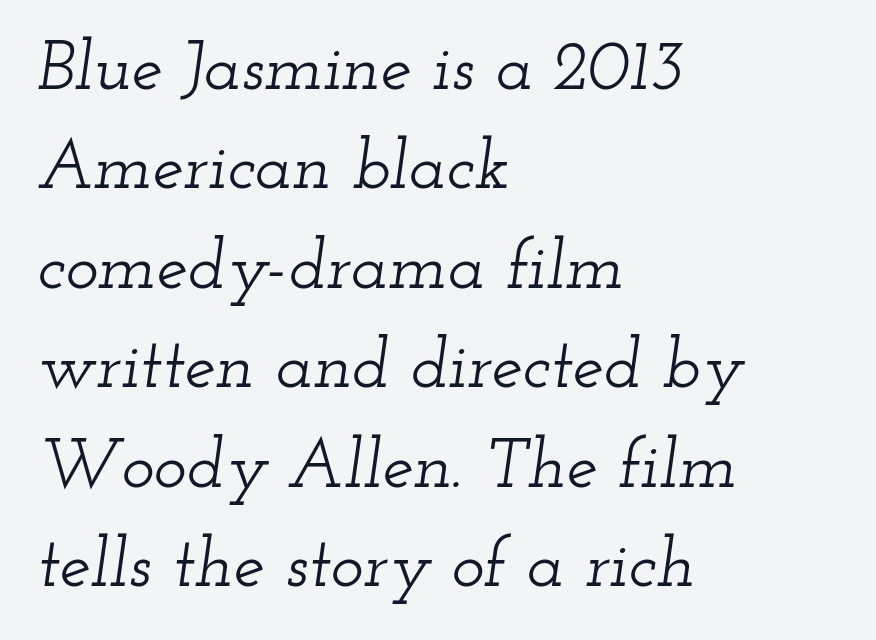
Q: Is the text italic (slanted)? A: Yes, it leans right by about 12 degrees.
Q: Is the typeface a serif or a sans-serif typeface? A: Serif.
Q: Is the text underlined? A: No.
Q: How is the paragraph aligned? A: Left-aligned.
Q: Is the spacing between letters normal or unusually wide? A: Normal.
Q: Is the spacing between lines tight, normal or loose? A: Normal.
Q: Width (condensed, normal, or wide)? A: Wide.
Q: Stroke contrast? A: Low.
Q: x-height? A: Small.
Q: Monospaced? A: No.
